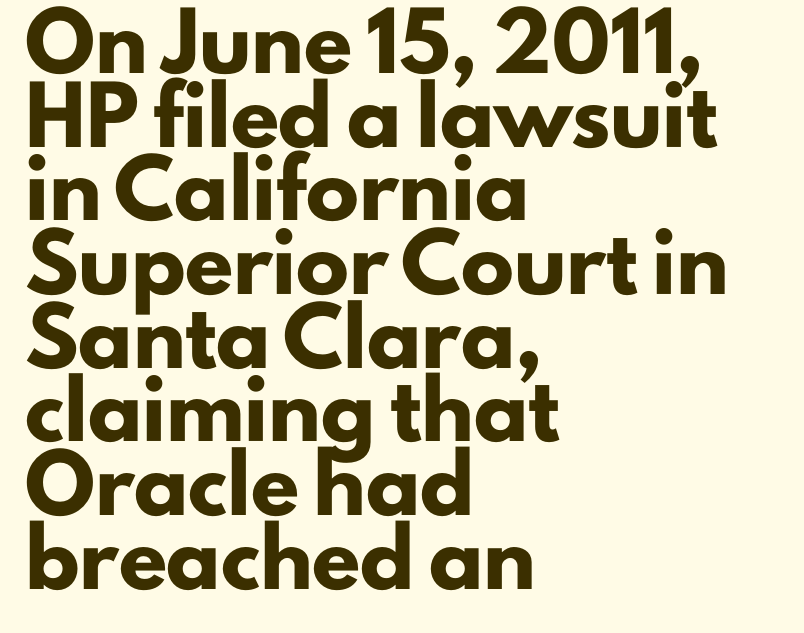
{"serif": "no", "italic": "no", "bold": "yes", "weight": "heavy", "width": "normal", "stroke_contrast": "low", "x_height": "small", "monospaced": "no", "underline": "no", "align": "left", "line_spacing": "normal", "line_spacing_ratio": 1.39, "letter_spacing": "normal", "letter_spacing_em": 0.0, "glyph_px": 53}
